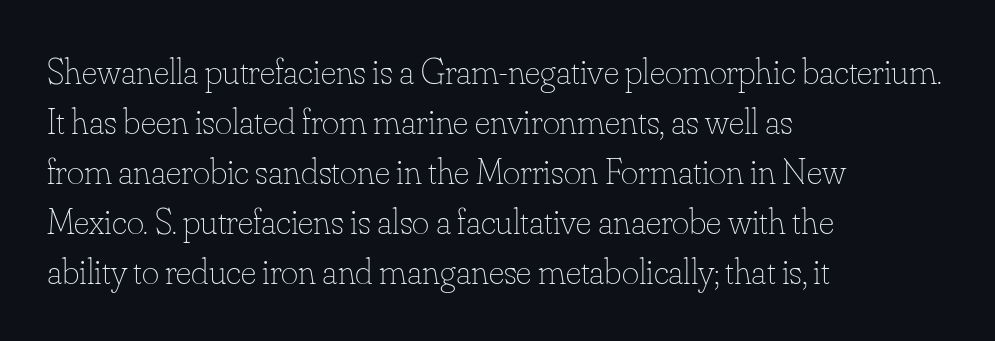
Left-aligned paragraph, ragged on the right. Words float on clear page, feet unadorned. Between one letter and the next there's only the usual sliver of space. Bold? No — there's no thickening of the strokes. Each letter keeps its own natural width here, so spacing adapts to shape. Summary of vertical rhythm: regular, with standard interline spacing.
